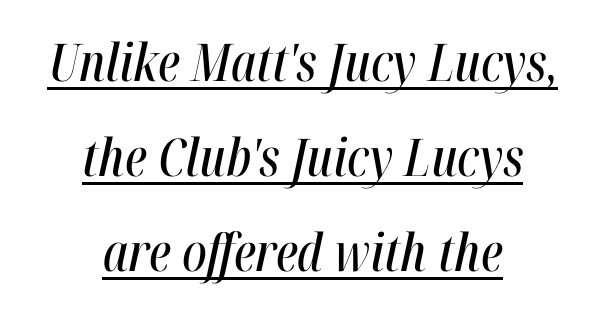
The image shows 52 px condensed type, italic (leaning right); set centered, line spacing 1.83x, normal letter spacing, underlined; high stroke contrast and a medium x-height.
